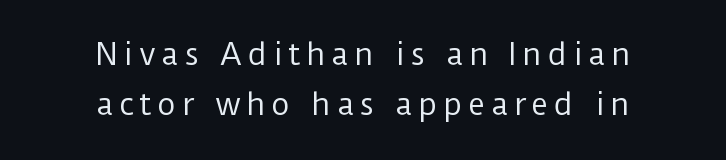
The image shows 29 px regular-weight sans-serif type, upright; set centered, line spacing 1.73x, unusually wide letter spacing (+0.2 em), not underlined; low stroke contrast and a medium x-height.
